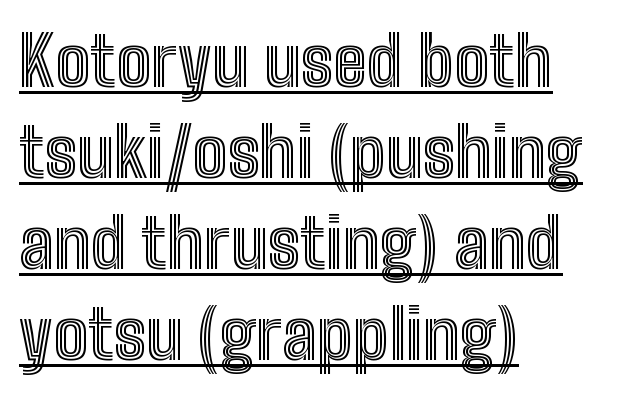
{"italic": "no", "width": "condensed", "x_height": "medium", "monospaced": "no", "underline": "yes", "align": "left", "line_spacing": "normal", "line_spacing_ratio": 1.32, "letter_spacing": "normal", "letter_spacing_em": 0.0, "glyph_px": 69}
